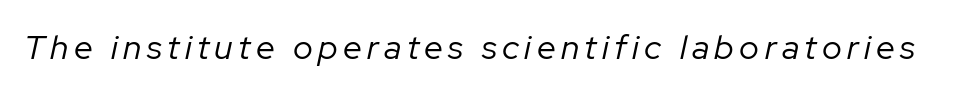
{"italic": "yes", "lean": "right", "slant_degrees": 12, "bold": "no", "weight": "regular", "width": "normal", "stroke_contrast": "low", "x_height": "medium", "monospaced": "no", "underline": "no", "glyph_px": 34}
